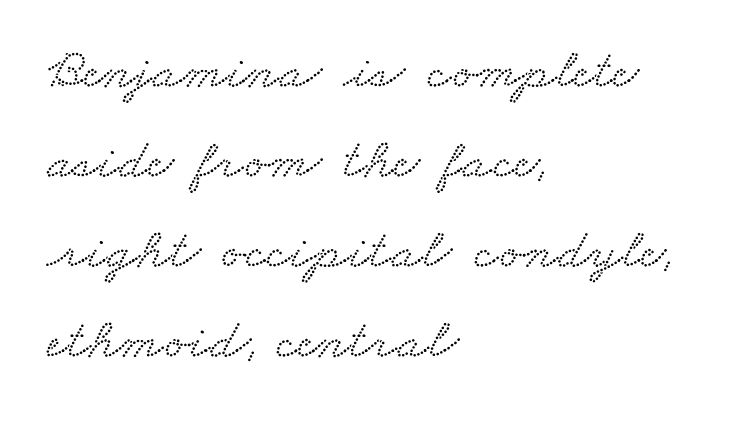
Q: Is the typeface a serif or a sans-serif typeface? A: Serif.
Q: Is the text underlined? A: No.
Q: How is the paragraph aligned? A: Left-aligned.
Q: Is the spacing between letters normal or unusually wide? A: Normal.
Q: Is the spacing between lines tight, normal or loose? A: Normal.
Q: Width (condensed, normal, or wide)? A: Wide.
Q: Stroke contrast? A: Low.
Q: x-height? A: Small.
Q: Monospaced? A: No.
